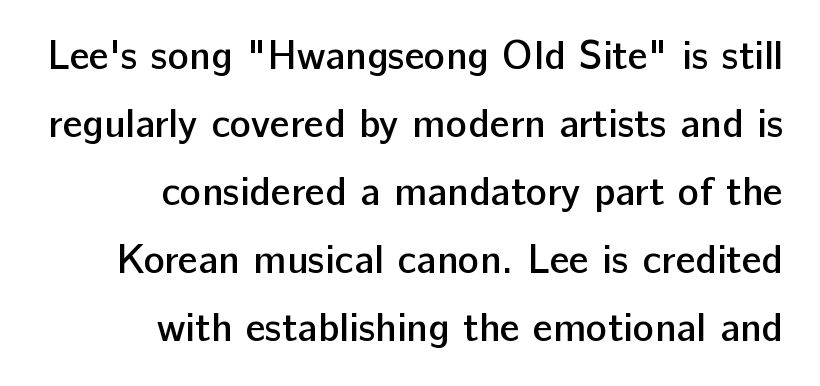
{"serif": "no", "italic": "no", "bold": "semi", "weight": "semibold", "width": "normal", "stroke_contrast": "low", "x_height": "medium", "monospaced": "no", "underline": "no", "align": "right", "line_spacing": "normal", "line_spacing_ratio": 1.7, "letter_spacing": "normal", "letter_spacing_em": 0.0, "glyph_px": 40}
